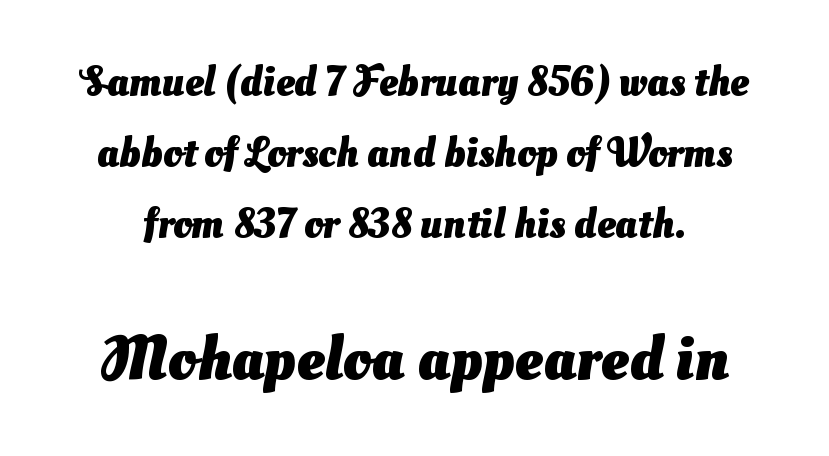
{"serif": "no", "bold": "yes", "weight": "heavy", "width": "normal", "stroke_contrast": "medium", "x_height": "small", "monospaced": "no", "underline": "no", "line_spacing": "normal", "line_spacing_ratio": 1.69, "letter_spacing": "normal", "letter_spacing_em": 0.0, "larger_block": "second", "size_ratio": 1.5, "glyph_px": 63}
